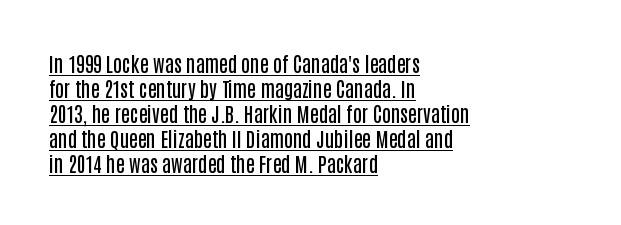
Typesetter's note: demi weight, one step under bold. A roman cut, with each character standing at attention. The compositor pushed each line to the left boundary. The glyphs are accompanied by a horizontal stroke just below them. The type is set solid horizontally, with unmodified tracking.
